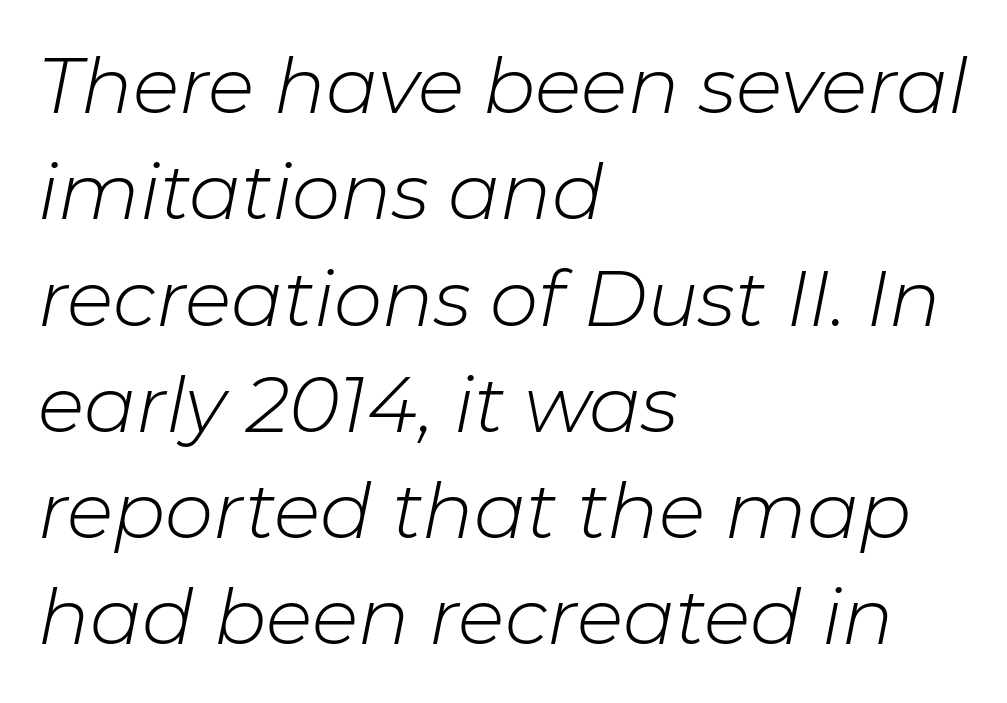
Q: Is the text bold? A: No.
Q: Is the text italic (slanted)? A: Yes, it leans right by about 11 degrees.
Q: Is the text underlined? A: No.
Q: How is the paragraph aligned? A: Left-aligned.
Q: Is the spacing between letters normal or unusually wide? A: Normal.
Q: Is the spacing between lines tight, normal or loose? A: Normal.
Q: Width (condensed, normal, or wide)? A: Normal.
Q: Stroke contrast? A: Low.
Q: x-height? A: Medium.
Q: Monospaced? A: No.
